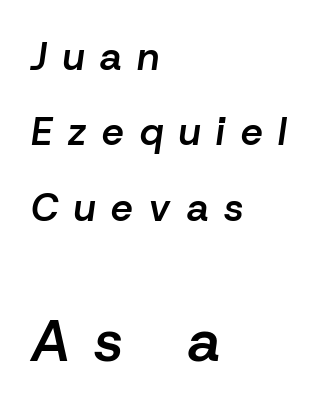
Q: Is the text bold? A: Semi-bold.
Q: Is the text italic (slanted)? A: Yes, it leans right by about 8 degrees.
Q: Is the text underlined? A: No.
Q: How is the paragraph aligned? A: Left-aligned.
Q: Is the spacing between letters normal or unusually wide? A: Unusually wide.
Q: Is the spacing between lines tight, normal or loose? A: Loose.
Q: Which block of text is set in a larger size, the first (top) or the second (bottom)? A: The second (bottom) one.
Q: Width (condensed, normal, or wide)? A: Normal.
Q: Stroke contrast? A: Low.
Q: x-height? A: Medium.
Q: Monospaced? A: No.
